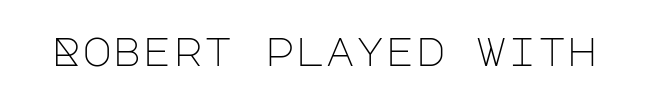
The typesetting does not lean heavy: it is not bold. The face used here is rendered with its standard letterfit. Nobody drew a line under any word here. No italicization has been applied; the sample stays upright. A typesetter would label this face a sans.
